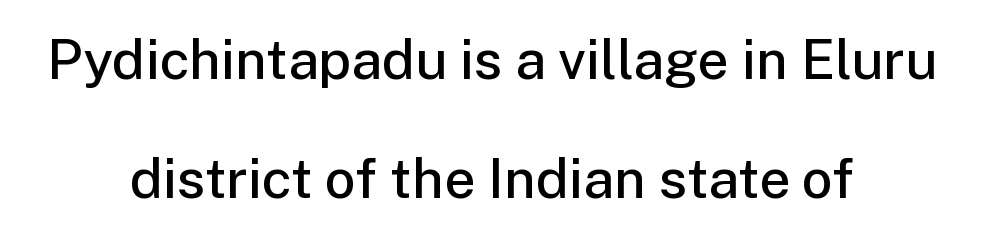
The line texture is even and compact thanks to regular tracking. Unlike italic type, these characters show no tilt at all. Every row of glyphs is offset so its center matches the block's center. These lines are rendered in a variable-pitch font.
